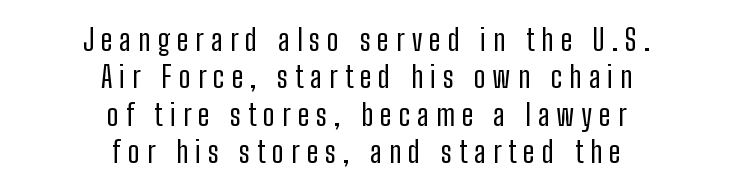
The image shows 29 px regular-weight, condensed sans-serif type, upright; set centered, normal line spacing (1.29x), unusually wide letter spacing (+0.25 em), not underlined; low stroke contrast and a medium x-height.
